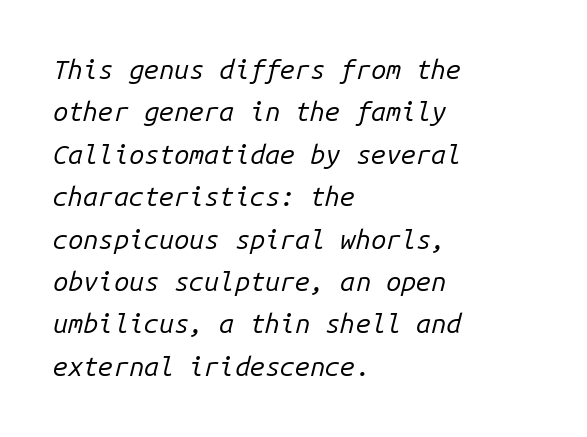
Q: Is the text bold? A: No.
Q: Is the text italic (slanted)? A: Yes, it leans right by about 14 degrees.
Q: Is the text underlined? A: No.
Q: How is the paragraph aligned? A: Left-aligned.
Q: Is the spacing between letters normal or unusually wide? A: Normal.
Q: Is the spacing between lines tight, normal or loose? A: Normal.
